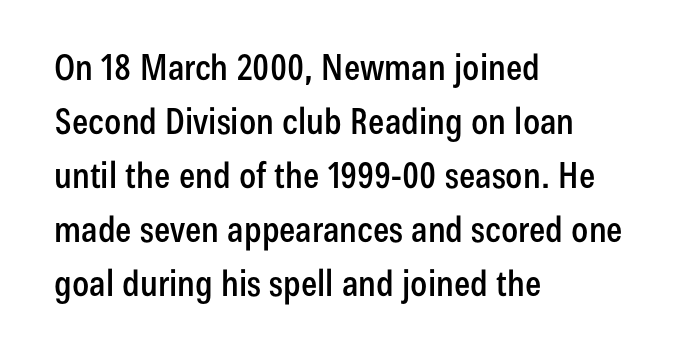
Q: Is the text italic (slanted)? A: No, it is upright.
Q: Is the typeface a serif or a sans-serif typeface? A: Sans-serif.
Q: Is the text underlined? A: No.
Q: How is the paragraph aligned? A: Left-aligned.
Q: Is the spacing between letters normal or unusually wide? A: Normal.
Q: Is the spacing between lines tight, normal or loose? A: Normal.
Q: Width (condensed, normal, or wide)? A: Condensed.
Q: Stroke contrast? A: Low.
Q: x-height? A: Medium.
Q: Monospaced? A: No.
